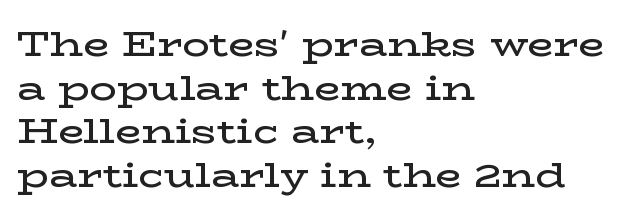
Every letter is mildly thick-stroked: semibold rather than bold. You could not count columns in this text — the font is proportionally spaced. Each word holds together tightly as a unit, with standard inter-letter gaps. Small tapered or slab feet sit at the stroke ends, so this counts as serif. Just letters on the line, the space beneath them empty. Evenly set lines give the paragraph a standard silhouette.
